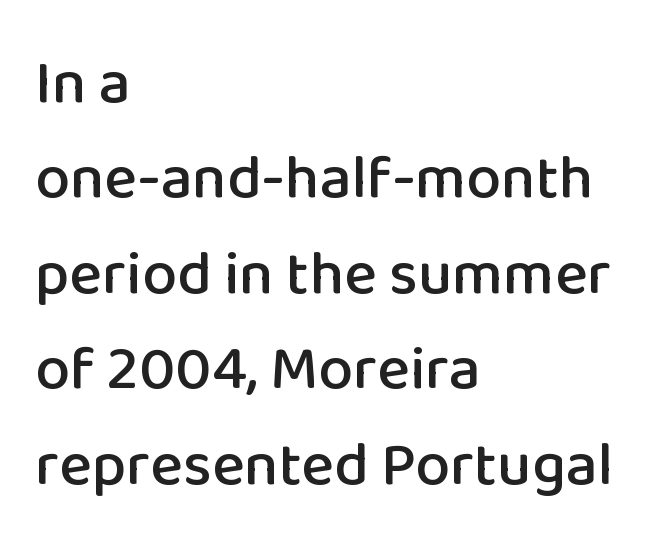
Q: Is the text italic (slanted)? A: No, it is upright.
Q: Is the typeface a serif or a sans-serif typeface? A: Sans-serif.
Q: Is the text underlined? A: No.
Q: How is the paragraph aligned? A: Left-aligned.
Q: Is the spacing between letters normal or unusually wide? A: Normal.
Q: Is the spacing between lines tight, normal or loose? A: Normal.
Q: Width (condensed, normal, or wide)? A: Normal.
Q: Stroke contrast? A: Low.
Q: x-height? A: Medium.
Q: Monospaced? A: No.
